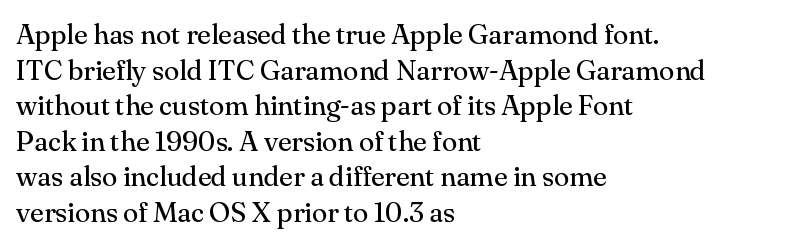
{"serif": "yes", "italic": "no", "bold": "no", "weight": "regular", "width": "normal", "stroke_contrast": "medium", "x_height": "small", "monospaced": "no", "underline": "no", "align": "left", "line_spacing": "normal", "line_spacing_ratio": 1.27, "letter_spacing": "normal", "letter_spacing_em": 0.0, "glyph_px": 28}
